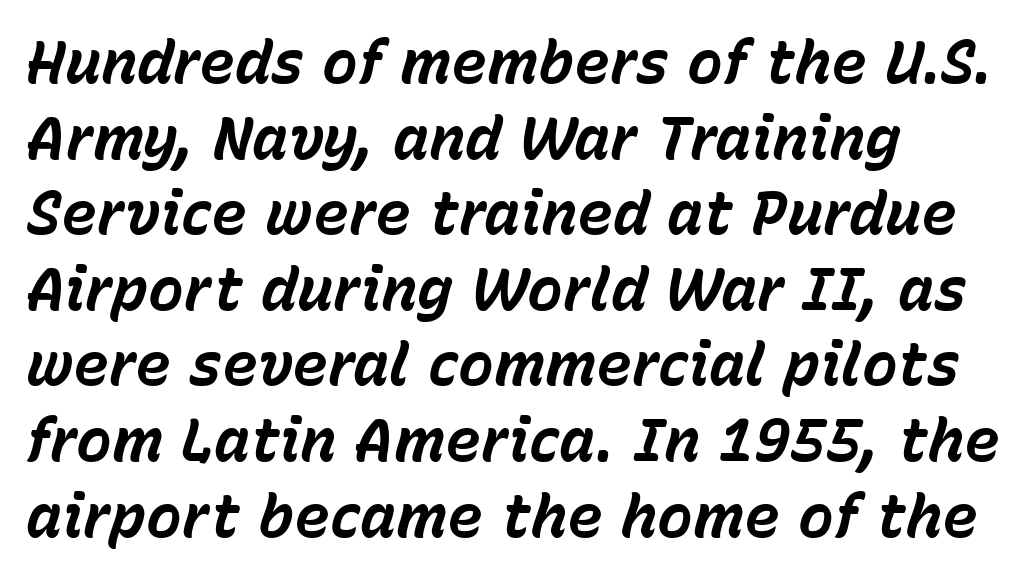
{"italic": "yes", "lean": "right", "slant_degrees": 15, "bold": "yes", "weight": "bold", "width": "normal", "stroke_contrast": "low", "x_height": "medium", "monospaced": "no", "underline": "no", "align": "left", "line_spacing": "normal", "line_spacing_ratio": 1.26, "letter_spacing": "normal", "letter_spacing_em": 0.0, "glyph_px": 60}
